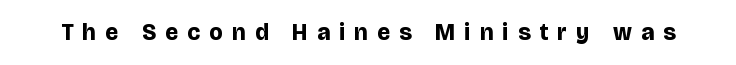
These lines have a slow, spaced-out rhythm from letter to letter. The glyphs are unaccompanied by any horizontal stroke below them. Plenty of ink on the page — the face is bold. It's the straight-up-and-down kind of type.
